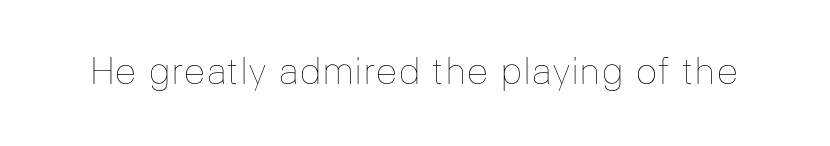
Looks like regular typesetting: each glyph gets only the width it needs. The passage shown is not bold in any degree. These lines keep a tight, regular rhythm from letter to letter. The font's upright variant was chosen for this text. Just letters on the line, the space beneath them empty.
